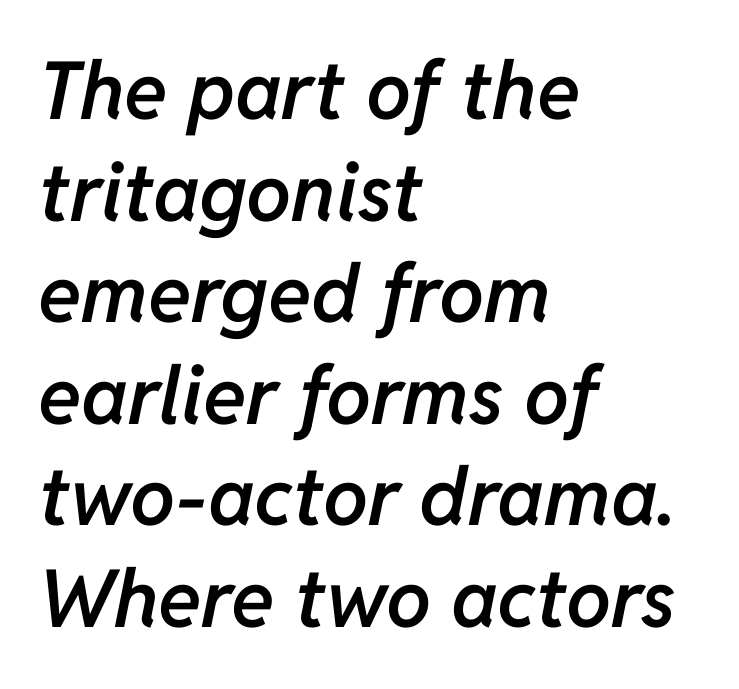
Any mark beneath the type? The region is blank. Interline gaps are of average width in this sample. There is no visible air inserted between adjacent glyphs. All the whitespace from short lines collects on the right.
